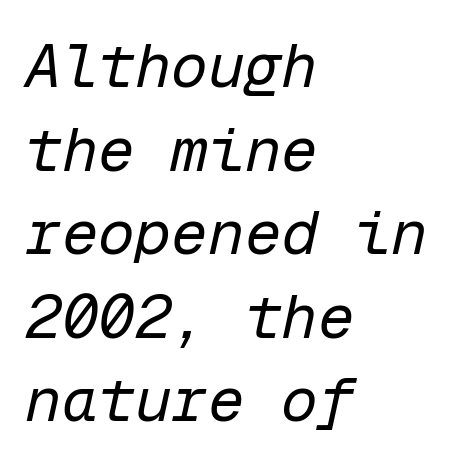
Q: Is the text bold? A: No.
Q: Is the text italic (slanted)? A: Yes, it leans right by about 12 degrees.
Q: Is the text underlined? A: No.
Q: How is the paragraph aligned? A: Left-aligned.
Q: Is the spacing between letters normal or unusually wide? A: Normal.
Q: Is the spacing between lines tight, normal or loose? A: Normal.
Q: Width (condensed, normal, or wide)? A: Normal.
Q: Stroke contrast? A: Low.
Q: x-height? A: Medium.
Q: Monospaced? A: Yes.
